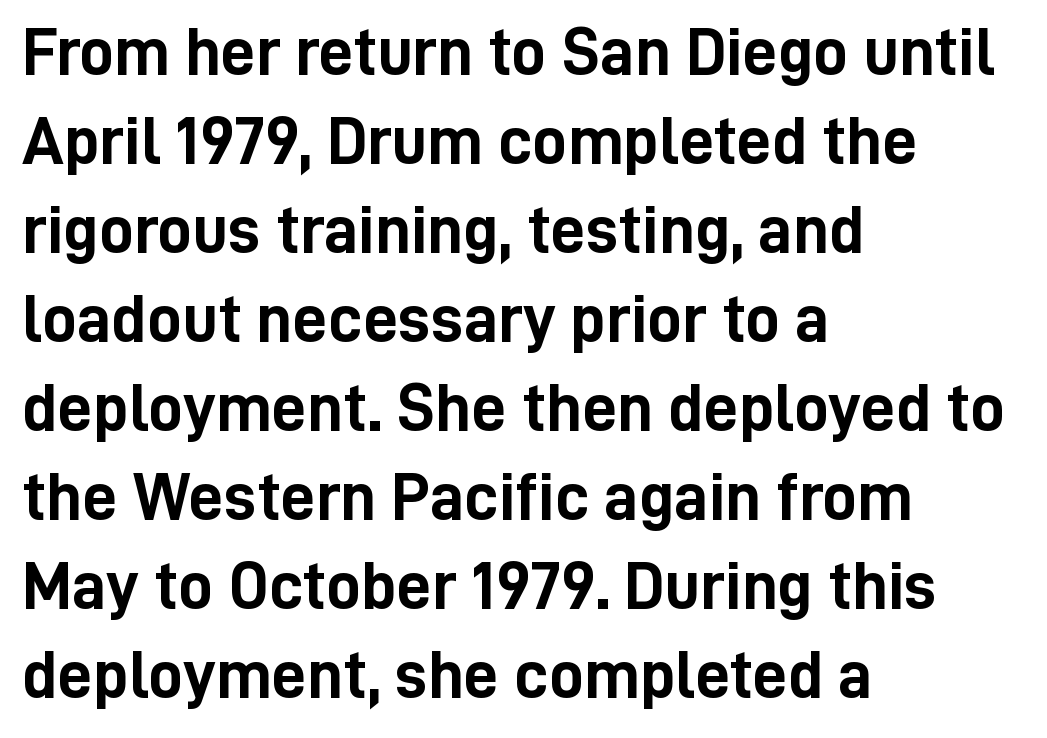
Nothing sits at the stroke ends, so this counts as sans-serif. A roman cut, with each character standing at attention. Left-aligned paragraph, ragged on the right. How are the letters spaced? Ordinarily, with no added tracking. The baseline area is clear. Honestly, the row spacing looks completely unremarkable.
